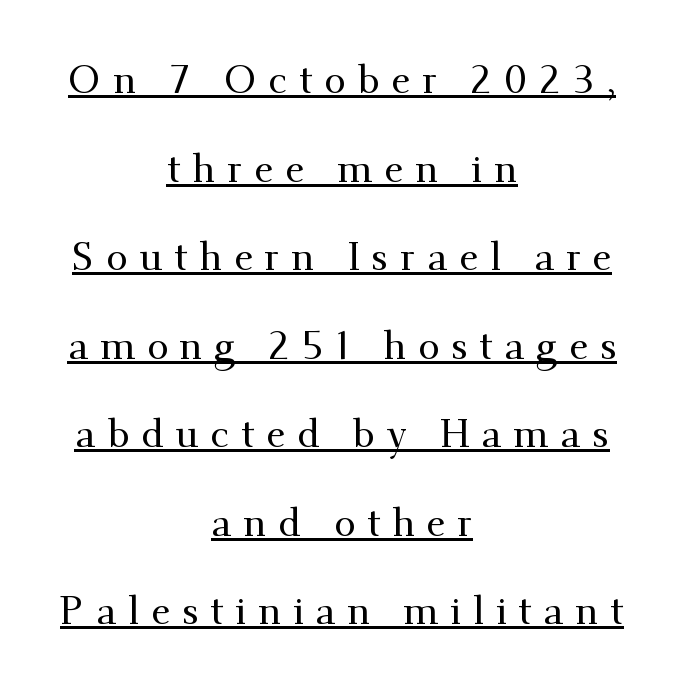
Q: Is the text italic (slanted)? A: No, it is upright.
Q: Is the typeface a serif or a sans-serif typeface? A: Serif.
Q: Is the text underlined? A: Yes.
Q: How is the paragraph aligned? A: Centered.
Q: Is the spacing between letters normal or unusually wide? A: Unusually wide.
Q: Is the spacing between lines tight, normal or loose? A: Loose.
Q: Width (condensed, normal, or wide)? A: Normal.
Q: Stroke contrast? A: Medium.
Q: x-height? A: Small.
Q: Monospaced? A: No.
